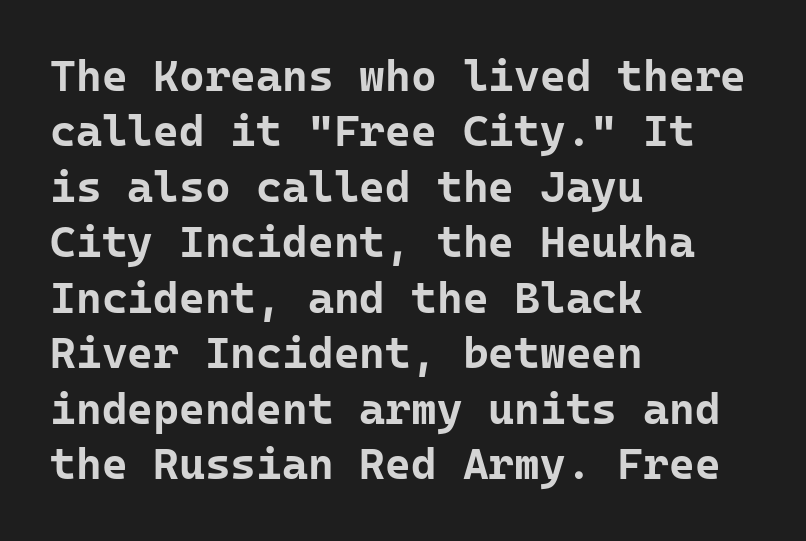
Evenly set lines give the paragraph a standard silhouette. A dark, heavy texture on the line: the type is bold. The font family rendered here belongs to the sans-serif group. These lines were composed using upright roman letters. The rag falls on the right side of this text block.
